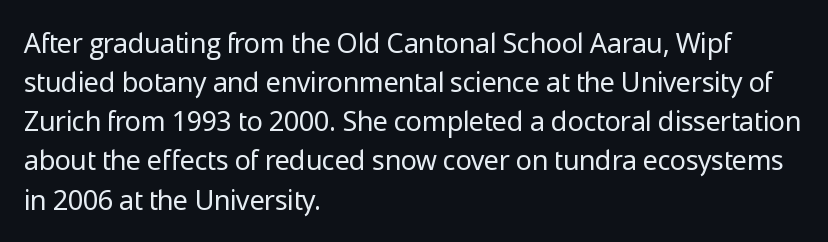
Q: Is the text bold? A: No.
Q: Is the text italic (slanted)? A: No, it is upright.
Q: Is the text underlined? A: No.
Q: How is the paragraph aligned? A: Left-aligned.
Q: Is the spacing between letters normal or unusually wide? A: Normal.
Q: Is the spacing between lines tight, normal or loose? A: Normal.
